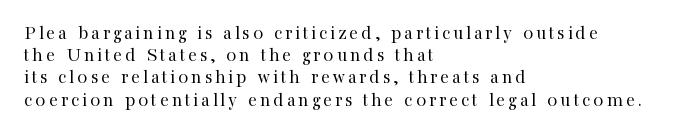
The image shows 20 px text type, upright; set left-aligned, tight line spacing (1.11x), not underlined.
